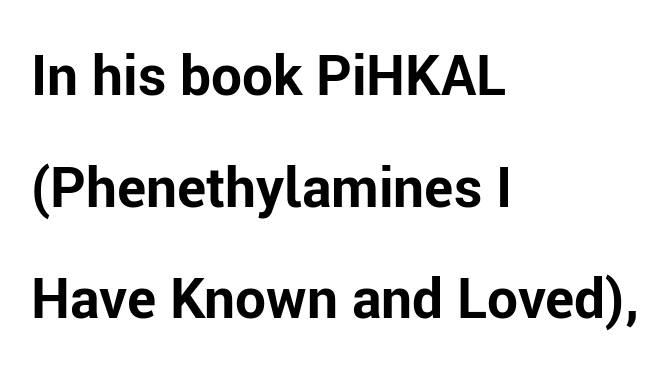
The image shows 55 px bold sans-serif type, upright; set left-aligned, loose line spacing (2.03x), normal letter spacing, not underlined; low stroke contrast and a medium x-height.
